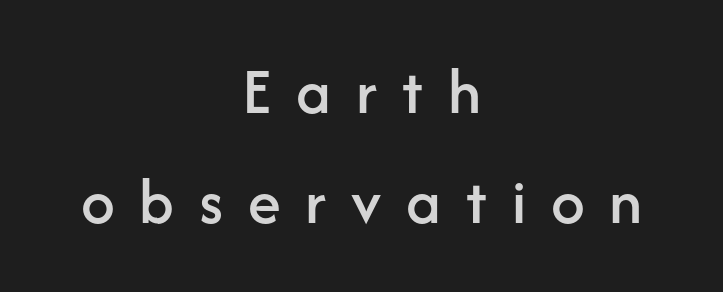
{"serif": "no", "italic": "no", "width": "normal", "stroke_contrast": "low", "x_height": "medium", "monospaced": "no", "underline": "no", "align": "center", "line_spacing": "normal", "line_spacing_ratio": 1.64, "letter_spacing": "wide", "letter_spacing_em": 0.37, "glyph_px": 67}
